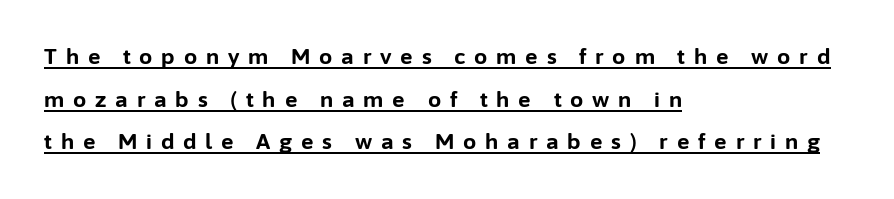
Q: Is the text bold? A: Yes.
Q: Is the text italic (slanted)? A: No, it is upright.
Q: Is the text underlined? A: Yes.
Q: How is the paragraph aligned? A: Left-aligned.
Q: Is the spacing between letters normal or unusually wide? A: Unusually wide.
Q: Is the spacing between lines tight, normal or loose? A: Loose.
